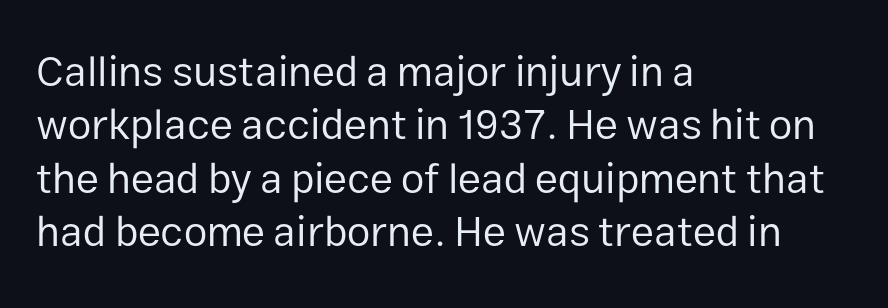
The image shows 42 px regular-weight sans-serif type, upright; set left-aligned, normal line spacing (1.27x), normal letter spacing, not underlined; low stroke contrast and a medium x-height.
